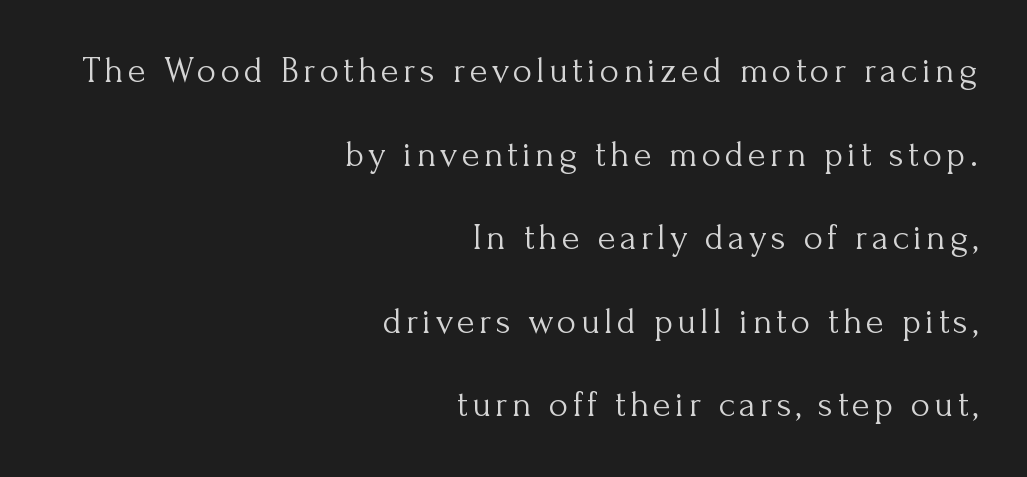
The image shows 37 px light serif type, upright; set right-aligned, loose line spacing (2.26x), not underlined; medium stroke contrast and a small x-height.
